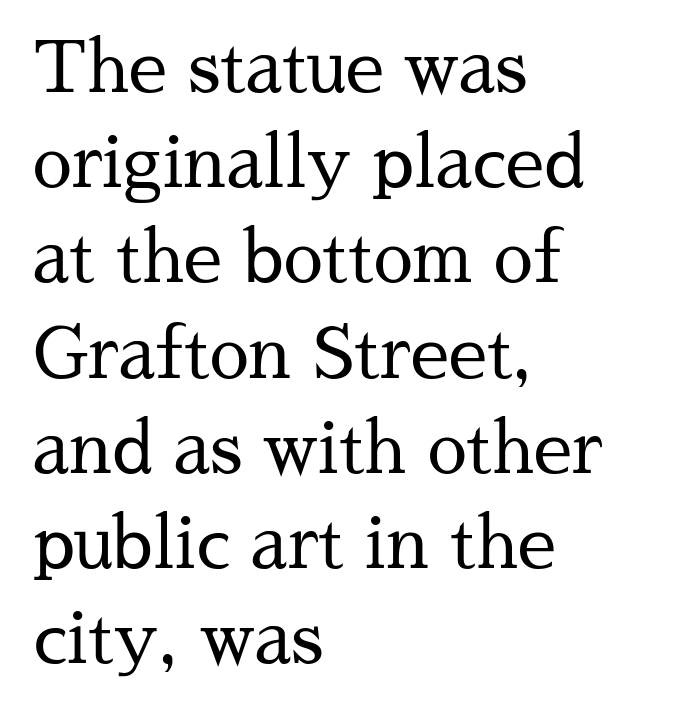
The image shows 70 px regular-weight serif type, upright; set left-aligned, normal line spacing (1.36x), normal letter spacing, not underlined; medium stroke contrast and a medium x-height.
